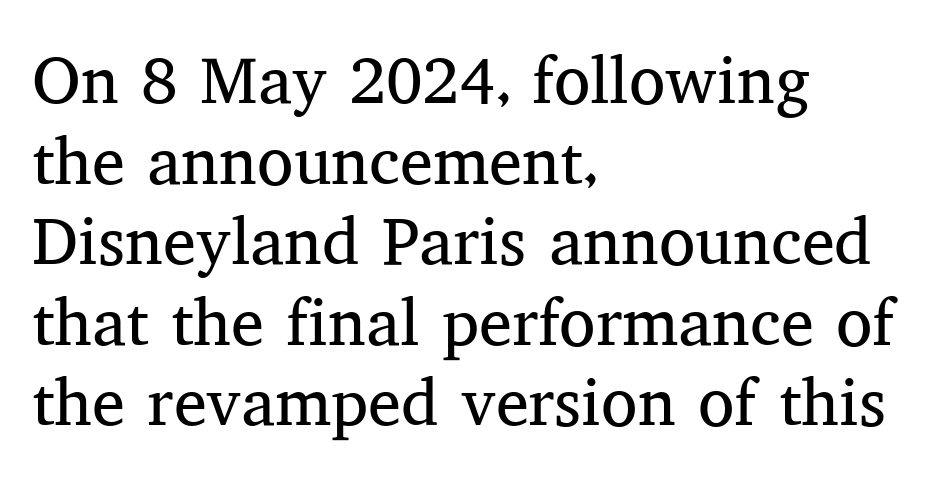
Q: Is the text bold? A: No.
Q: Is the text italic (slanted)? A: No, it is upright.
Q: Is the typeface a serif or a sans-serif typeface? A: Serif.
Q: Is the text underlined? A: No.
Q: How is the paragraph aligned? A: Left-aligned.
Q: Is the spacing between letters normal or unusually wide? A: Normal.
Q: Width (condensed, normal, or wide)? A: Normal.
Q: Stroke contrast? A: Medium.
Q: x-height? A: Medium.
Q: Monospaced? A: No.
